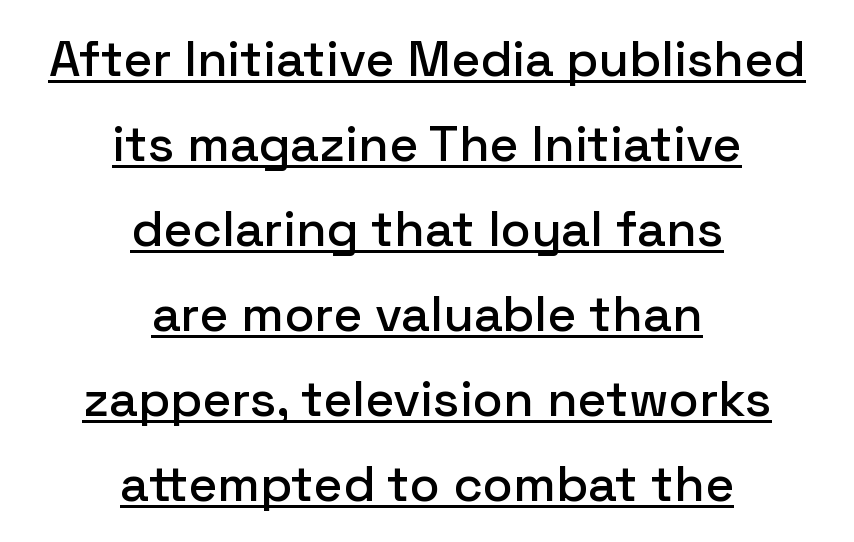
{"serif": "no", "italic": "no", "width": "normal", "stroke_contrast": "low", "x_height": "medium", "monospaced": "no", "underline": "yes", "align": "center", "line_spacing": "normal", "line_spacing_ratio": 1.7, "letter_spacing": "normal", "letter_spacing_em": 0.0, "glyph_px": 50}
